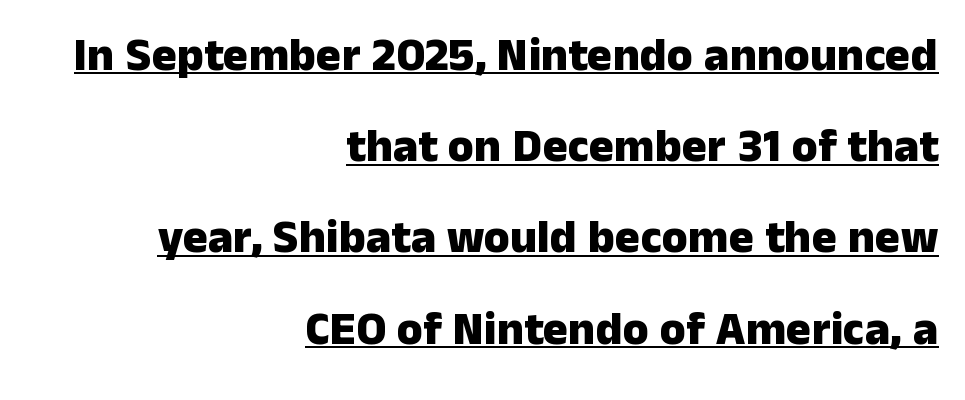
Letterform terminals end flat and unadorned throughout the passage. Posture: vertical. The face used here appears with an underline applied. The passage shown is typed in a proportional face where columns would drift. Plenty of ink on the page — the face is bold.
